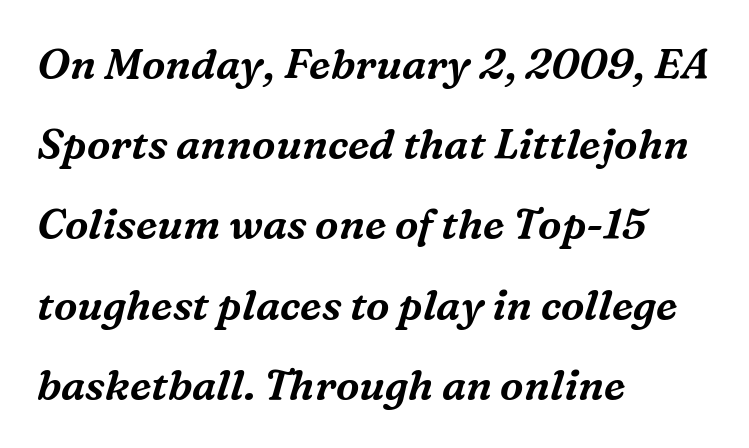
The image shows 42 px serif type, italic (leaning right); set left-aligned, loose line spacing (1.91x), normal letter spacing, not underlined; medium stroke contrast and a medium x-height.
